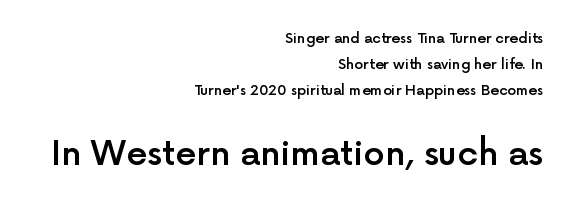
Q: Is the text bold? A: Semi-bold.
Q: Is the text italic (slanted)? A: No, it is upright.
Q: Is the typeface a serif or a sans-serif typeface? A: Sans-serif.
Q: Is the text underlined? A: No.
Q: How is the paragraph aligned? A: Right-aligned.
Q: Is the spacing between letters normal or unusually wide? A: Normal.
Q: Which block of text is set in a larger size, the first (top) or the second (bottom)? A: The second (bottom) one.
Q: Width (condensed, normal, or wide)? A: Normal.
Q: x-height? A: Medium.
Q: Monospaced? A: No.
